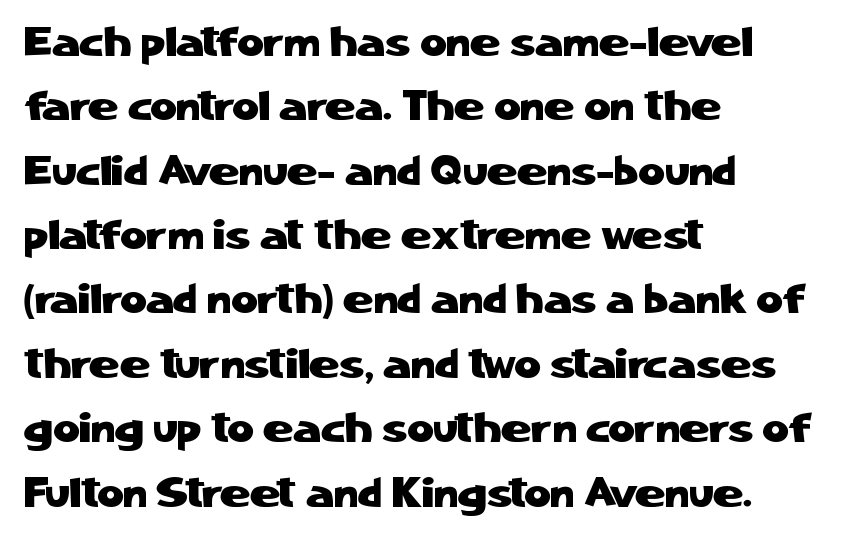
Q: Is the text italic (slanted)? A: No, it is upright.
Q: Is the typeface a serif or a sans-serif typeface? A: Sans-serif.
Q: Is the text underlined? A: No.
Q: How is the paragraph aligned? A: Left-aligned.
Q: Is the spacing between letters normal or unusually wide? A: Normal.
Q: Is the spacing between lines tight, normal or loose? A: Normal.
Q: Width (condensed, normal, or wide)? A: Normal.
Q: Stroke contrast? A: Low.
Q: x-height? A: Medium.
Q: Monospaced? A: No.
